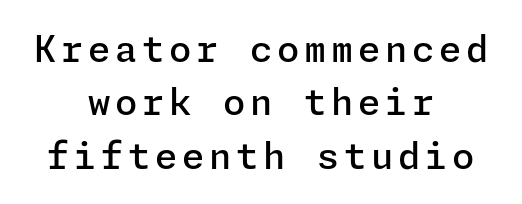
{"serif": "no", "italic": "no", "bold": "semi", "weight": "semibold", "width": "normal", "stroke_contrast": "low", "x_height": "medium", "underline": "no", "align": "center", "line_spacing": "normal", "line_spacing_ratio": 1.48, "glyph_px": 36}
